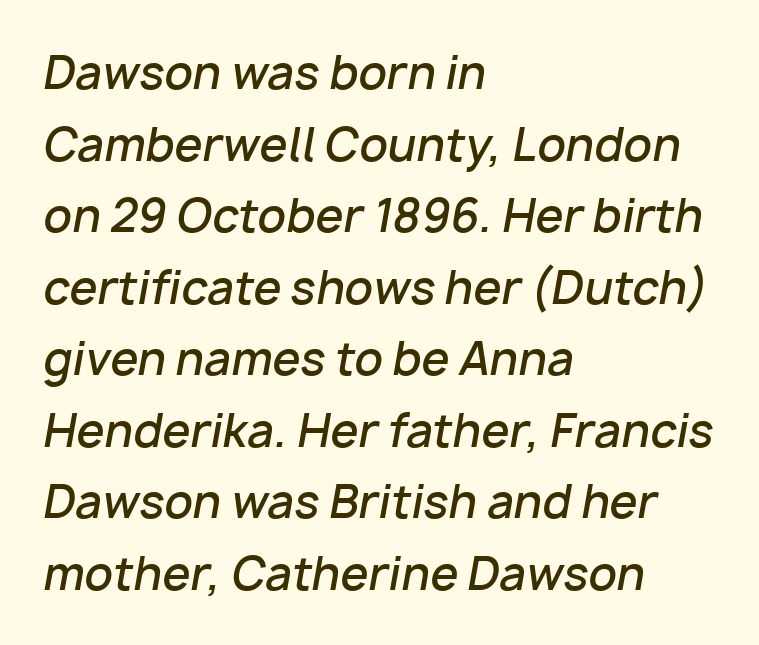
Q: Is the text bold? A: Semi-bold.
Q: Is the text italic (slanted)? A: Yes, it leans right by about 10 degrees.
Q: Is the text underlined? A: No.
Q: How is the paragraph aligned? A: Left-aligned.
Q: Is the spacing between letters normal or unusually wide? A: Normal.
Q: Is the spacing between lines tight, normal or loose? A: Normal.
Q: Width (condensed, normal, or wide)? A: Normal.
Q: Stroke contrast? A: Low.
Q: x-height? A: Medium.
Q: Monospaced? A: No.
